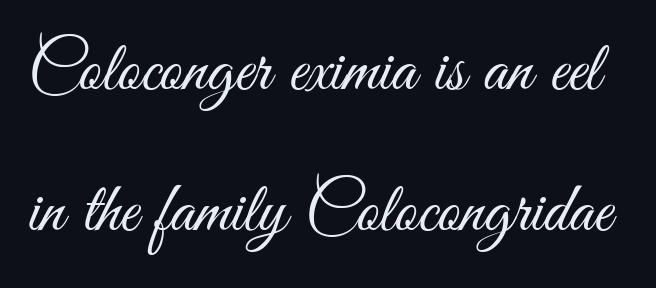
Airy leading. This sample has the flowing, uneven cadence of proportional lettering. This is not heavy type; no bold has been used.
